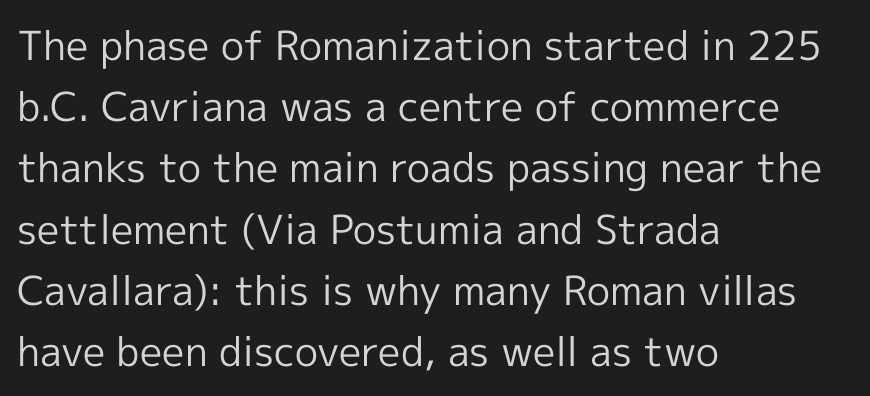
The image shows 40 px regular-weight sans-serif type, upright; set left-aligned, normal line spacing (1.53x), normal letter spacing, not underlined; a medium x-height.
